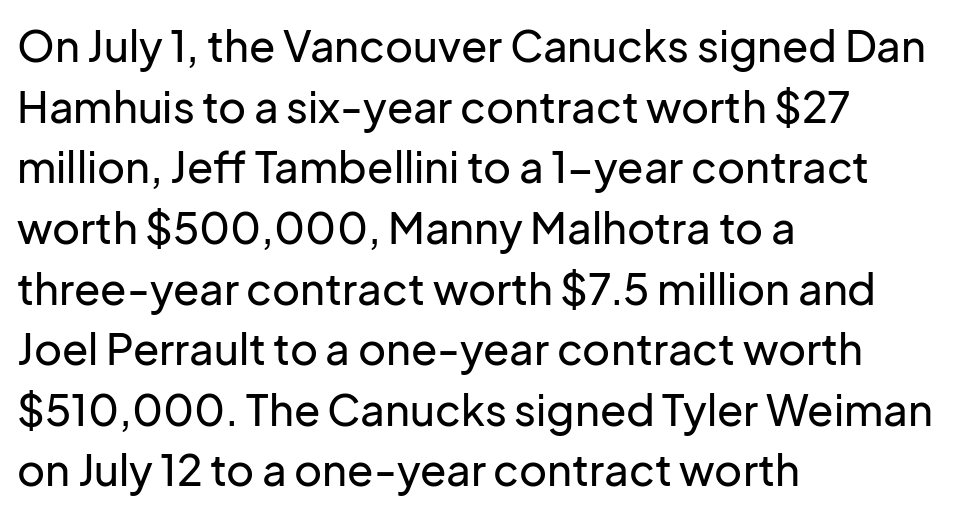
The image shows 43 px sans-serif type, upright; set left-aligned, normal line spacing (1.41x), normal letter spacing, not underlined; low stroke contrast and a medium x-height.
